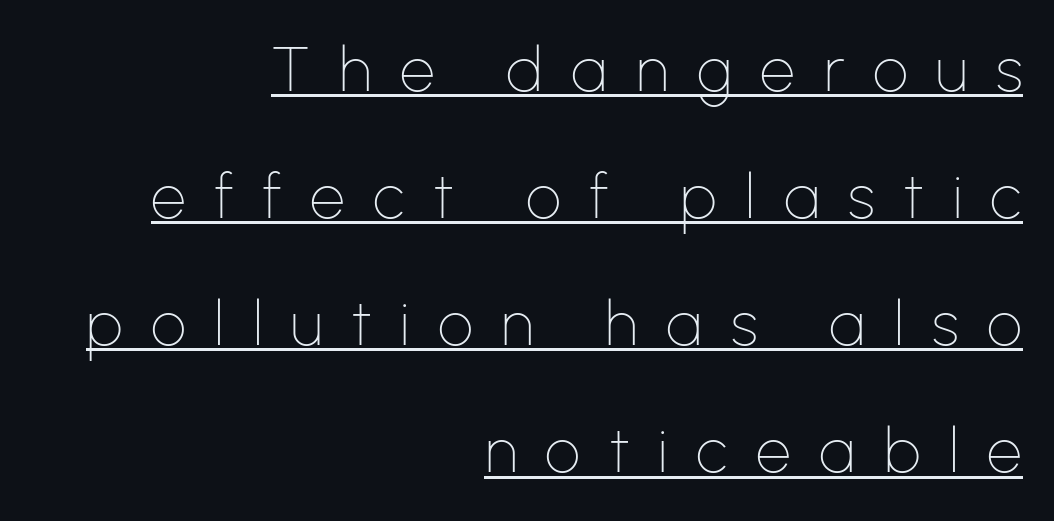
{"serif": "no", "italic": "no", "bold": "no", "weight": "thin", "width": "normal", "stroke_contrast": "low", "x_height": "medium", "monospaced": "no", "underline": "yes", "align": "right", "line_spacing": "loose", "line_spacing_ratio": 2.05, "letter_spacing": "wide", "letter_spacing_em": 0.46, "glyph_px": 62}
